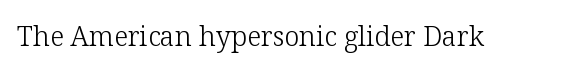
The image shows 27 px text type, upright; set normal letter spacing, not underlined.
